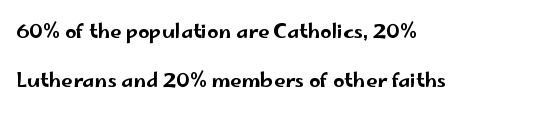
Loosely led — the rows are spread out. The compositor pushed each line to the left boundary. Honestly, there is no underline to notice here at all. There is no visible air inserted between adjacent glyphs.
